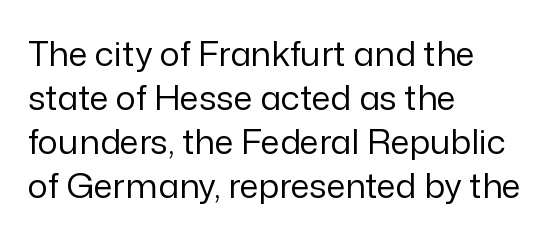
Q: Is the text bold? A: No.
Q: Is the text italic (slanted)? A: No, it is upright.
Q: Is the typeface a serif or a sans-serif typeface? A: Sans-serif.
Q: Is the text underlined? A: No.
Q: How is the paragraph aligned? A: Left-aligned.
Q: Is the spacing between letters normal or unusually wide? A: Normal.
Q: Is the spacing between lines tight, normal or loose? A: Normal.
Q: Width (condensed, normal, or wide)? A: Normal.
Q: Stroke contrast? A: Low.
Q: x-height? A: Medium.
Q: Monospaced? A: No.
